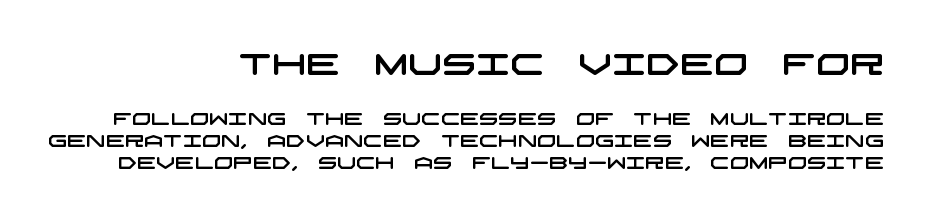
Q: Is the typeface a serif or a sans-serif typeface? A: Sans-serif.
Q: Is the text underlined? A: No.
Q: How is the paragraph aligned? A: Right-aligned.
Q: Is the spacing between letters normal or unusually wide? A: Normal.
Q: Is the spacing between lines tight, normal or loose? A: Normal.
Q: Which block of text is set in a larger size, the first (top) or the second (bottom)? A: The first (top) one.
Q: Width (condensed, normal, or wide)? A: Wide.
Q: Stroke contrast? A: Low.
Q: x-height? A: Large.
